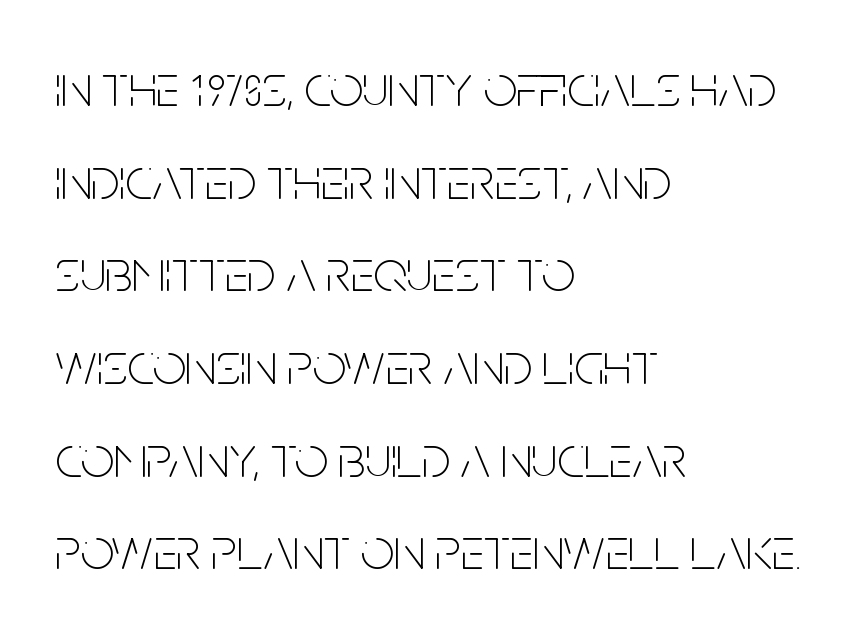
The image shows 59 px thin, condensed sans-serif type, upright; set left-aligned, normal line spacing (1.57x), normal letter spacing, not underlined; low stroke contrast and a large x-height.
